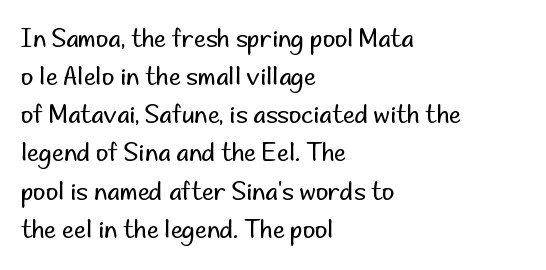
{"italic": "no", "bold": "no", "underline": "no", "align": "left", "line_spacing": "normal", "line_spacing_ratio": 1.59, "letter_spacing": "normal", "letter_spacing_em": 0.0, "glyph_px": 24}
